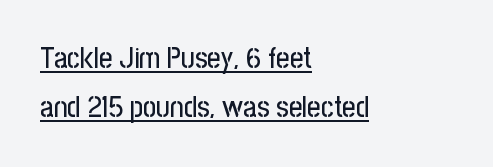
Q: Is the text italic (slanted)? A: No, it is upright.
Q: Is the typeface a serif or a sans-serif typeface? A: Sans-serif.
Q: Is the text underlined? A: Yes.
Q: How is the paragraph aligned? A: Left-aligned.
Q: Is the spacing between letters normal or unusually wide? A: Normal.
Q: Is the spacing between lines tight, normal or loose? A: Normal.
Q: Width (condensed, normal, or wide)? A: Condensed.
Q: Stroke contrast? A: Low.
Q: x-height? A: Medium.
Q: Monospaced? A: No.
